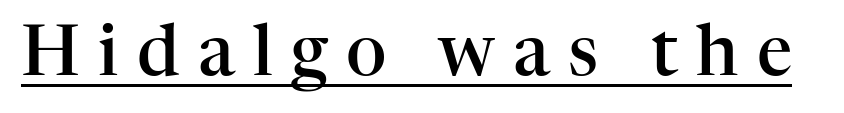
Q: Is the text bold? A: Semi-bold.
Q: Is the text italic (slanted)? A: No, it is upright.
Q: Is the typeface a serif or a sans-serif typeface? A: Serif.
Q: Is the text underlined? A: Yes.
Q: Is the spacing between letters normal or unusually wide? A: Unusually wide.
Q: Width (condensed, normal, or wide)? A: Normal.
Q: Stroke contrast? A: High.
Q: x-height? A: Medium.
Q: Monospaced? A: No.
